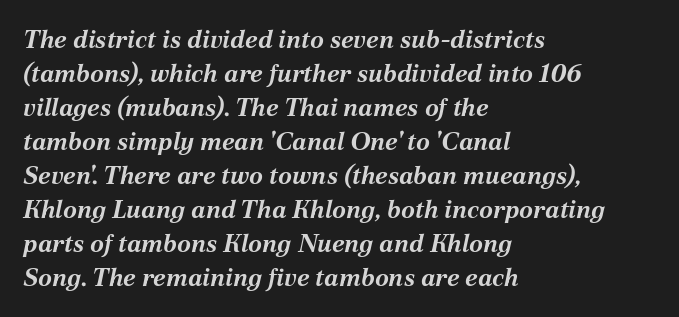
Q: Is the text bold? A: Yes.
Q: Is the text italic (slanted)? A: Yes, it leans right by about 12 degrees.
Q: Is the text underlined? A: No.
Q: How is the paragraph aligned? A: Left-aligned.
Q: Is the spacing between letters normal or unusually wide? A: Normal.
Q: Is the spacing between lines tight, normal or loose? A: Normal.
